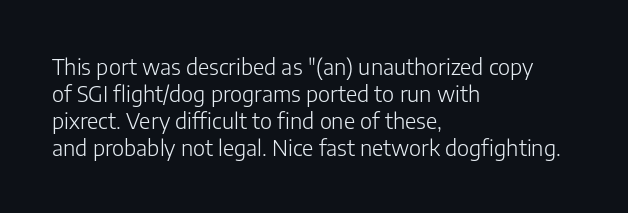
The image shows 22 px text type, upright; set left-aligned, line spacing 1.22x, normal letter spacing, not underlined.
